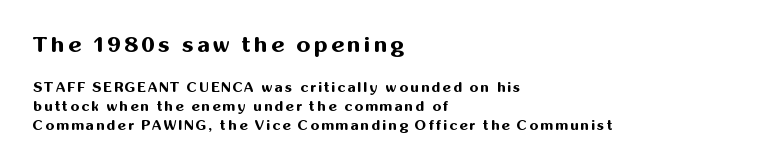
Q: Is the text bold? A: Yes.
Q: Is the text italic (slanted)? A: No, it is upright.
Q: Is the text underlined? A: No.
Q: How is the paragraph aligned? A: Left-aligned.
Q: Is the spacing between lines tight, normal or loose? A: Normal.
Q: Which block of text is set in a larger size, the first (top) or the second (bottom)? A: The first (top) one.
